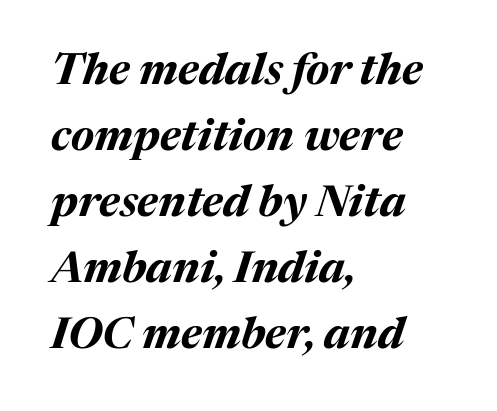
Strokes here are thick enough to call this a true bold. The foot of each line stays bare and open. In terms of leading, this rendering sits right in the middle. Compared with typical body copy, the letter spacing here is the same. Quick note: italic. Here the designer chose a conventional face with non-uniform glyph widths.
